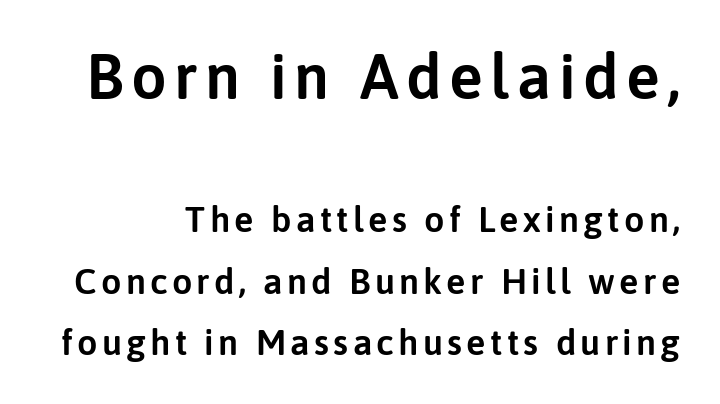
Q: Is the text italic (slanted)? A: No, it is upright.
Q: Is the typeface a serif or a sans-serif typeface? A: Sans-serif.
Q: Is the text underlined? A: No.
Q: Which block of text is set in a larger size, the first (top) or the second (bottom)? A: The first (top) one.
Q: Width (condensed, normal, or wide)? A: Normal.
Q: Stroke contrast? A: Low.
Q: x-height? A: Medium.
Q: Monospaced? A: No.
